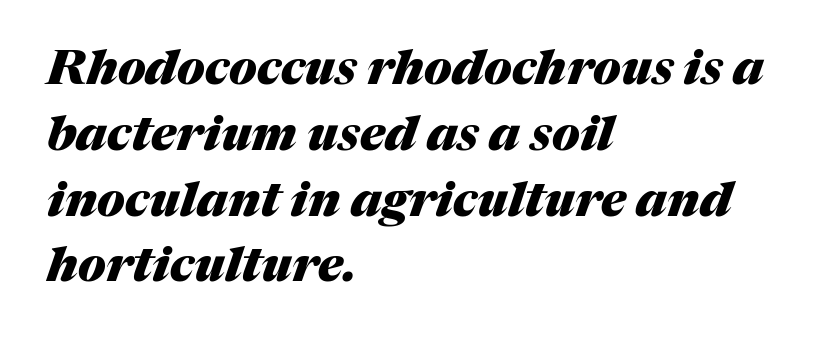
{"italic": "yes", "lean": "right", "slant_degrees": 17, "bold": "yes", "weight": "heavy", "width": "normal", "stroke_contrast": "medium", "x_height": "medium", "monospaced": "no", "underline": "no", "align": "left", "line_spacing": "normal", "line_spacing_ratio": 1.37, "letter_spacing": "normal", "letter_spacing_em": 0.0, "glyph_px": 48}
